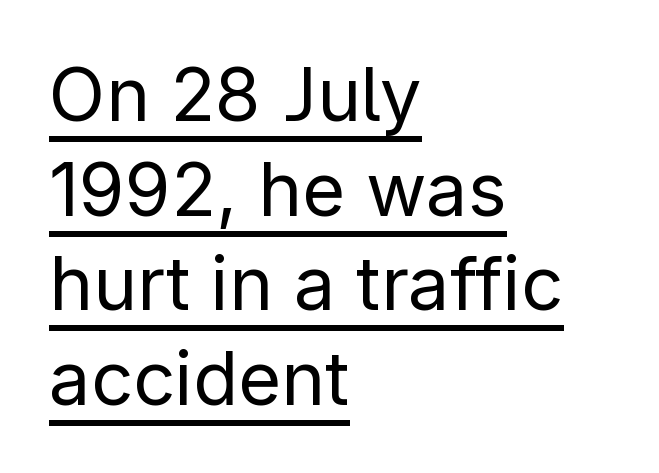
Q: Is the text bold? A: No.
Q: Is the text italic (slanted)? A: No, it is upright.
Q: Is the typeface a serif or a sans-serif typeface? A: Sans-serif.
Q: Is the text underlined? A: Yes.
Q: How is the paragraph aligned? A: Left-aligned.
Q: Is the spacing between letters normal or unusually wide? A: Normal.
Q: Is the spacing between lines tight, normal or loose? A: Normal.
Q: Width (condensed, normal, or wide)? A: Normal.
Q: Stroke contrast? A: Low.
Q: x-height? A: Medium.
Q: Monospaced? A: No.
